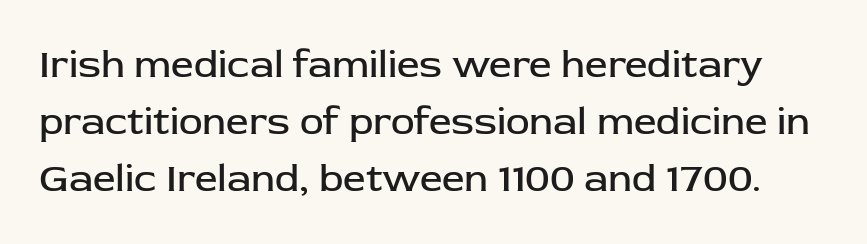
The image shows 40 px regular-weight sans-serif type, upright; set normal line spacing (1.43x), normal letter spacing, not underlined; low stroke contrast and a medium x-height.
